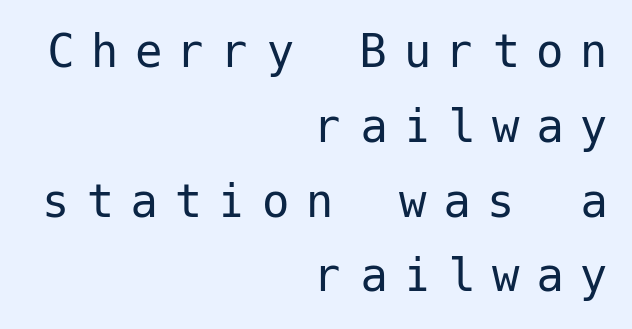
The image shows 55 px regular-weight sans-serif type, upright; set right-aligned, normal line spacing (1.36x), unusually wide letter spacing (+0.3 em), not underlined; low stroke contrast and a medium x-height.
